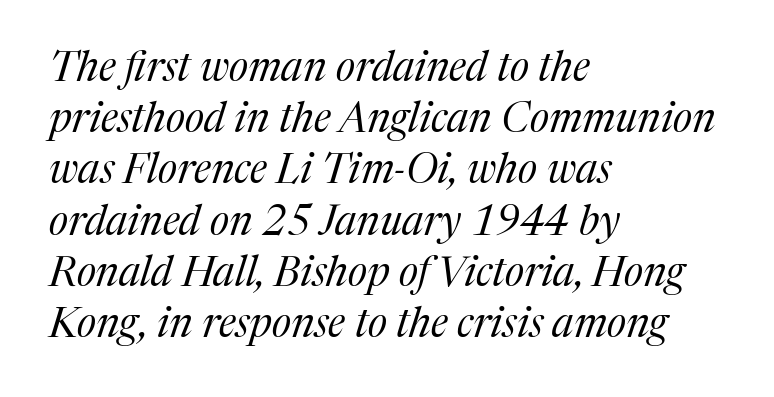
The image shows 41 px regular-weight serif type, italic (leaning right); set left-aligned, normal line spacing (1.25x), normal letter spacing, not underlined; medium stroke contrast and a medium x-height.
